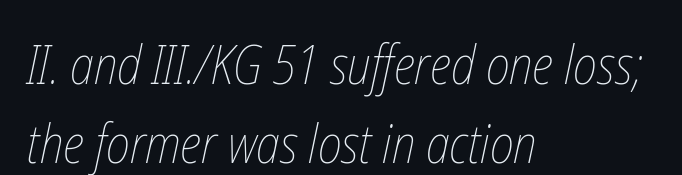
The setting favours the left margin, as ordinary paragraphs usually do. What stands out about the letter spacing? Nothing — it is the standard amount. No letter is thick-stroked: the sample isn't bold. The face used here is proportionally spaced, like ordinary book or web type. The passage shown stacks its lines at a standard gap. A clean baseline with only descenders dipping below it.
